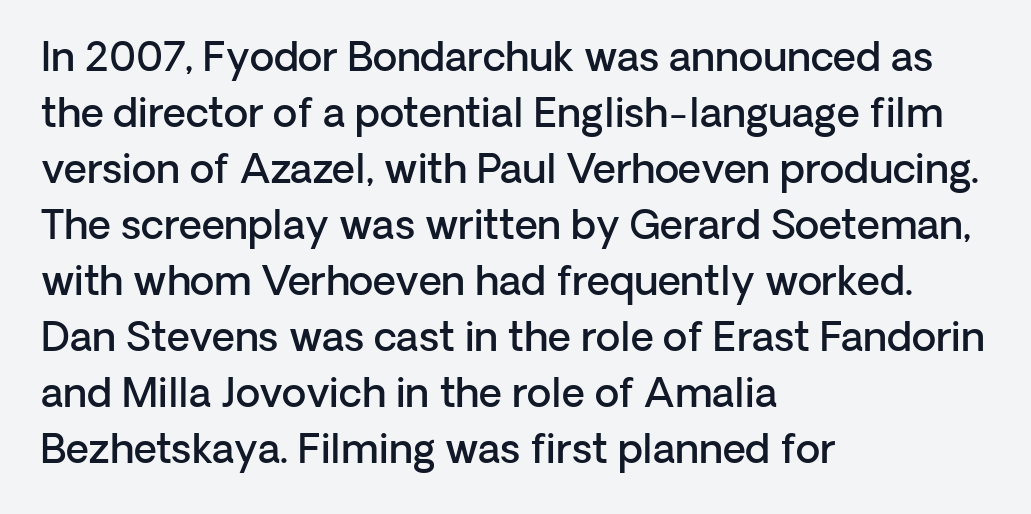
Q: Is the text bold? A: Semi-bold.
Q: Is the text italic (slanted)? A: No, it is upright.
Q: Is the typeface a serif or a sans-serif typeface? A: Sans-serif.
Q: Is the text underlined? A: No.
Q: How is the paragraph aligned? A: Left-aligned.
Q: Is the spacing between letters normal or unusually wide? A: Normal.
Q: Is the spacing between lines tight, normal or loose? A: Normal.
Q: Width (condensed, normal, or wide)? A: Normal.
Q: Stroke contrast? A: Low.
Q: x-height? A: Medium.
Q: Monospaced? A: No.
